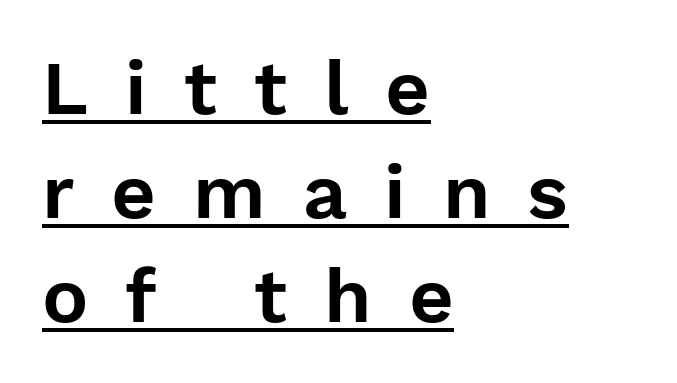
Q: Is the text italic (slanted)? A: No, it is upright.
Q: Is the typeface a serif or a sans-serif typeface? A: Sans-serif.
Q: Is the text underlined? A: Yes.
Q: How is the paragraph aligned? A: Left-aligned.
Q: Is the spacing between letters normal or unusually wide? A: Unusually wide.
Q: Is the spacing between lines tight, normal or loose? A: Normal.
Q: Width (condensed, normal, or wide)? A: Normal.
Q: Stroke contrast? A: Low.
Q: x-height? A: Medium.
Q: Monospaced? A: No.
